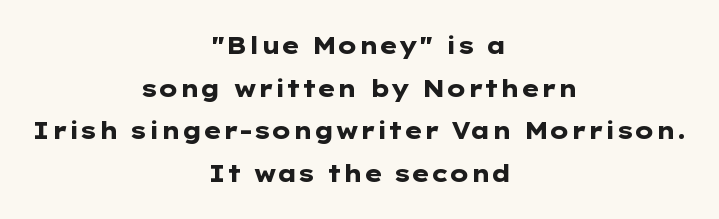
Nope, not italic — everything's standing straight. Centered paragraph, ragged on both sides. What stands out about the letter spacing? Nothing — it is the standard amount. Glance below the letters and you will spot only blank space.
